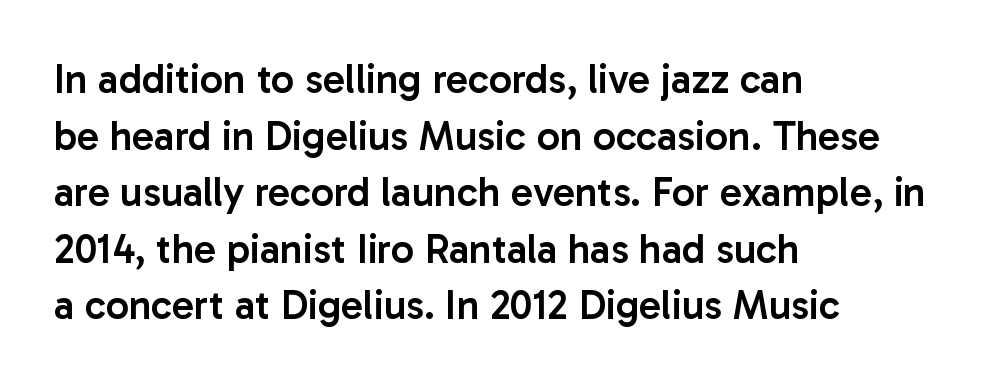
The image shows 41 px semibold sans-serif type, upright; set left-aligned, normal line spacing (1.38x), normal letter spacing, not underlined; low stroke contrast and a medium x-height.
